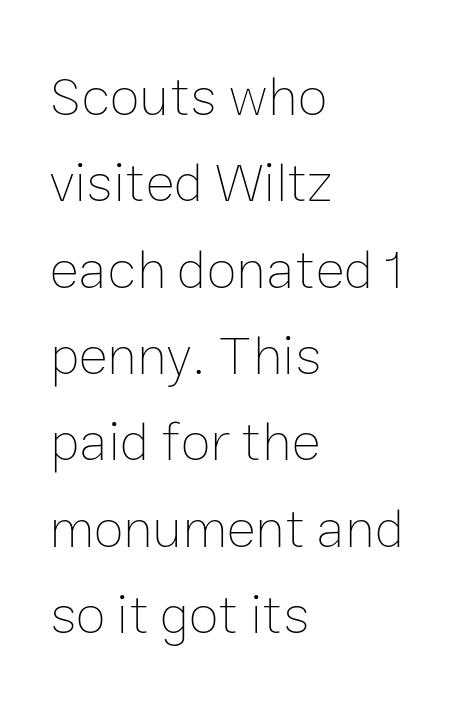
The block of text has a typical density, with ordinary space between rows. Decoration check: the copy has no underline. Visually the block forms a straight wall on the left and a jagged coastline on the right. This sample uses plain, unmodified letter spacing. The typography opts for an upright posture over an oblique one. Think of a printed novel: that variable character pitch is what you see here.
